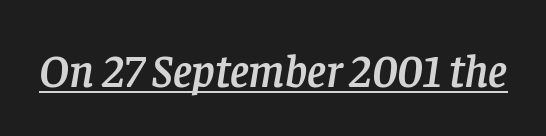
Q: Is the text italic (slanted)? A: Yes, it leans right by about 8 degrees.
Q: Is the typeface a serif or a sans-serif typeface? A: Serif.
Q: Is the text underlined? A: Yes.
Q: Is the spacing between letters normal or unusually wide? A: Normal.
Q: Width (condensed, normal, or wide)? A: Normal.
Q: Stroke contrast? A: Low.
Q: x-height? A: Large.
Q: Monospaced? A: No.
